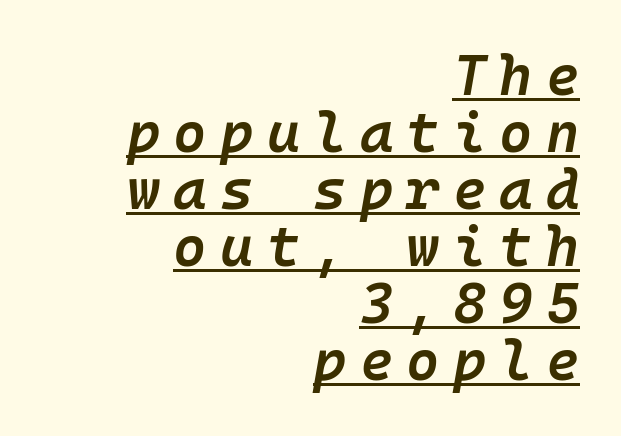
The image shows 57 px semibold type, italic (leaning right); set right-aligned, tight line spacing (1.0x), unusually wide letter spacing (+0.23 em), underlined; low stroke contrast and a medium x-height.
